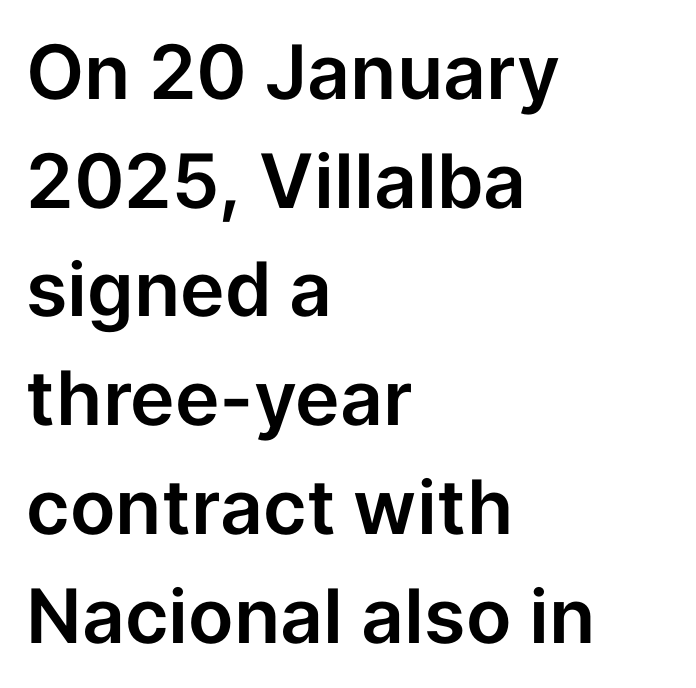
The image shows 75 px sans-serif type, upright; set left-aligned, normal line spacing (1.45x), normal letter spacing, not underlined; low stroke contrast and a medium x-height.
